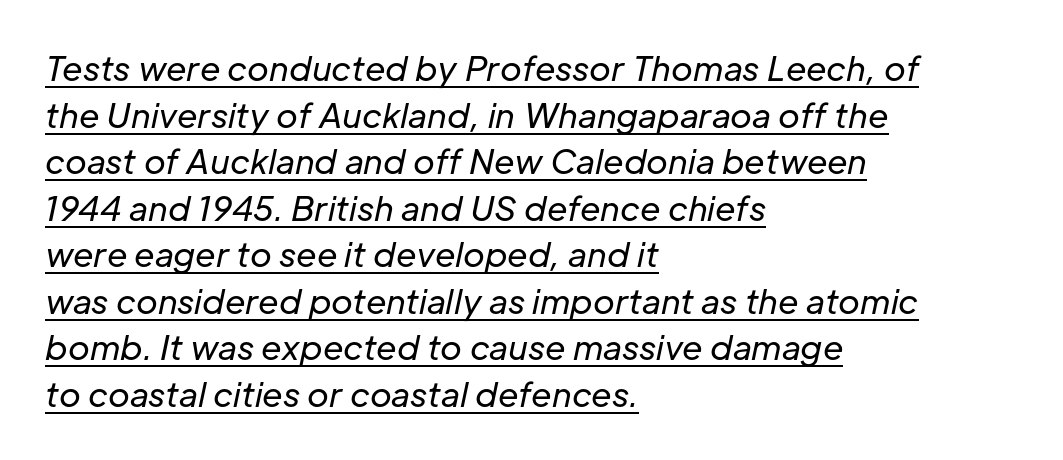
{"italic": "yes", "lean": "right", "slant_degrees": 12, "bold": "no", "weight": "regular", "width": "normal", "stroke_contrast": "low", "x_height": "medium", "monospaced": "no", "underline": "yes", "align": "left", "line_spacing": "normal", "line_spacing_ratio": 1.41, "letter_spacing": "normal", "letter_spacing_em": 0.0, "glyph_px": 33}
